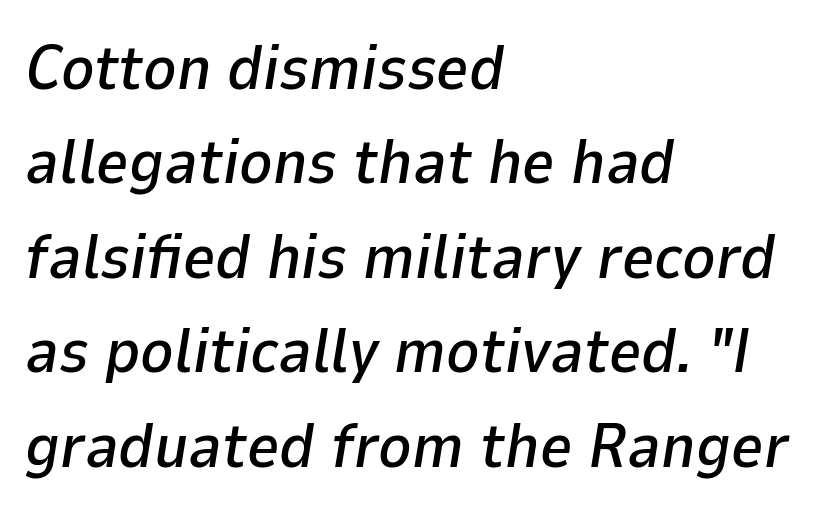
{"italic": "yes", "lean": "right", "slant_degrees": 9, "width": "normal", "stroke_contrast": "low", "x_height": "medium", "monospaced": "no", "underline": "no", "align": "left", "line_spacing": "normal", "line_spacing_ratio": 1.5, "letter_spacing": "normal", "letter_spacing_em": 0.0, "glyph_px": 63}
